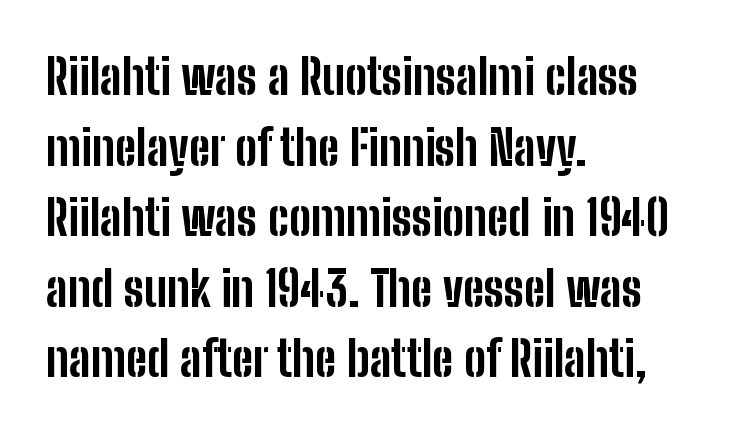
The image shows 49 px bold, condensed sans-serif type, upright; set left-aligned, normal line spacing (1.44x), normal letter spacing, not underlined; low stroke contrast and a medium x-height.
